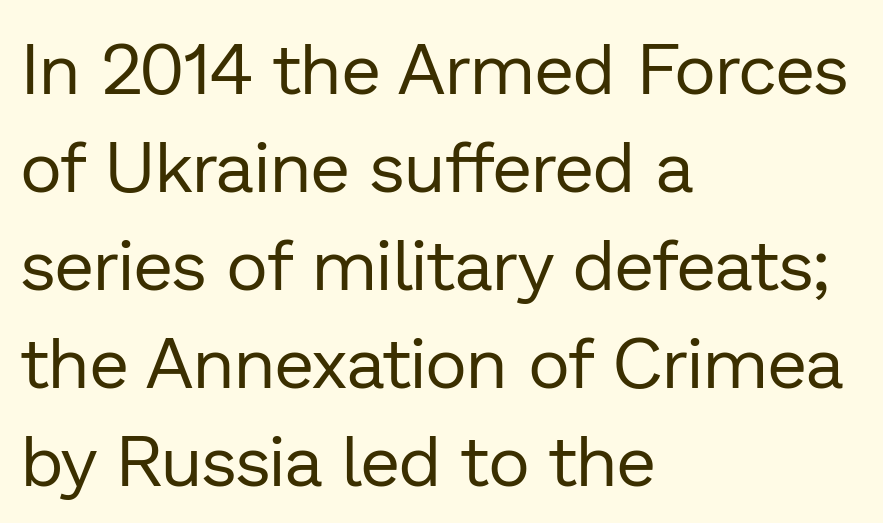
The image shows 71 px regular-weight sans-serif type, upright; set left-aligned, normal line spacing (1.38x), normal letter spacing, not underlined; low stroke contrast and a medium x-height.
